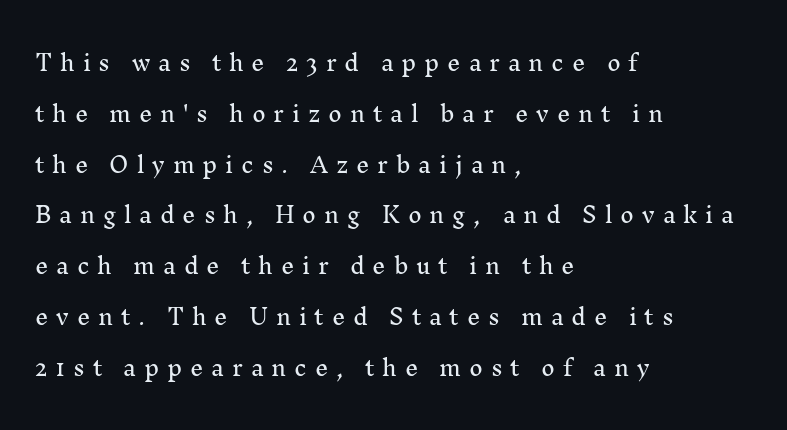
The image shows 21 px text type, upright; set left-aligned, loose line spacing (2.42x), unusually wide letter spacing (+0.37 em), not underlined.
